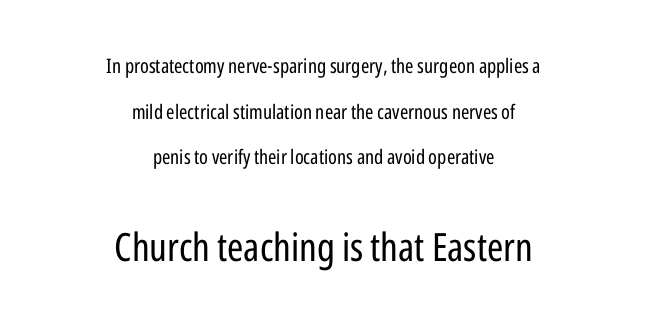
If you drew a line through each stem, it would be perfectly vertical. The composition opens small and finishes big. Decoration check: the copy has no underline. The face used here is a sans, in the tradition of grotesques and geometrics. Leading is clearly above the norm, producing a sparse column.
